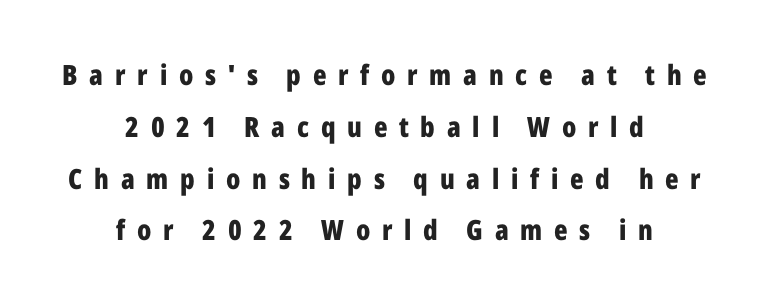
Q: Is the text bold? A: Yes.
Q: Is the text italic (slanted)? A: No, it is upright.
Q: Is the typeface a serif or a sans-serif typeface? A: Sans-serif.
Q: Is the text underlined? A: No.
Q: How is the paragraph aligned? A: Centered.
Q: Is the spacing between letters normal or unusually wide? A: Unusually wide.
Q: Width (condensed, normal, or wide)? A: Condensed.
Q: Stroke contrast? A: Low.
Q: x-height? A: Medium.
Q: Monospaced? A: No.
